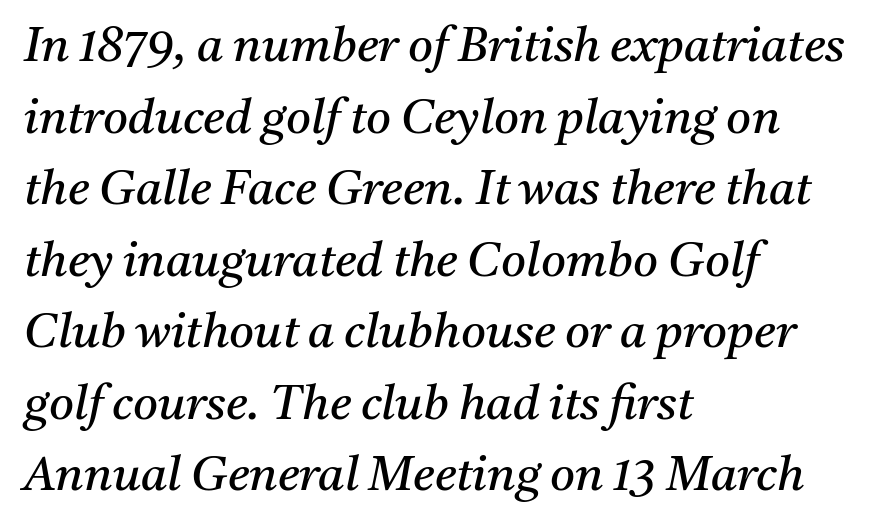
Q: Is the text bold? A: No.
Q: Is the text italic (slanted)? A: Yes, it leans right by about 11 degrees.
Q: Is the typeface a serif or a sans-serif typeface? A: Serif.
Q: Is the text underlined? A: No.
Q: How is the paragraph aligned? A: Left-aligned.
Q: Is the spacing between letters normal or unusually wide? A: Normal.
Q: Is the spacing between lines tight, normal or loose? A: Normal.
Q: Width (condensed, normal, or wide)? A: Normal.
Q: Stroke contrast? A: Medium.
Q: x-height? A: Medium.
Q: Monospaced? A: No.
